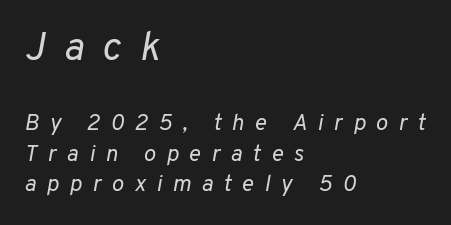
{"italic": "yes", "lean": "right", "slant_degrees": 10, "bold": "no", "weight": "regular", "width": "normal", "stroke_contrast": "low", "x_height": "medium", "monospaced": "no", "underline": "no", "align": "left", "line_spacing": "normal", "line_spacing_ratio": 1.33, "letter_spacing": "wide", "letter_spacing_em": 0.45, "larger_block": "first", "size_ratio": 1.74, "glyph_px": 40}
